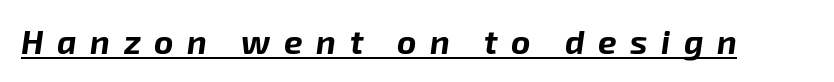
{"italic": "yes", "lean": "right", "slant_degrees": 8, "bold": "yes", "weight": "bold", "width": "normal", "stroke_contrast": "low", "x_height": "medium", "monospaced": "no", "underline": "yes", "letter_spacing": "wide", "letter_spacing_em": 0.41, "glyph_px": 33}
